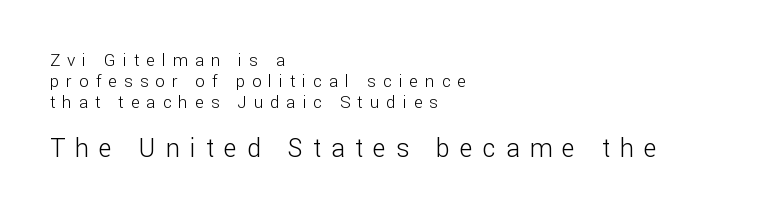
The image shows 25 px text type, upright; set left-aligned, line spacing 1.23x, unusually wide letter spacing (+0.41 em), not underlined; the second (bottom) block is 1.47x larger.
